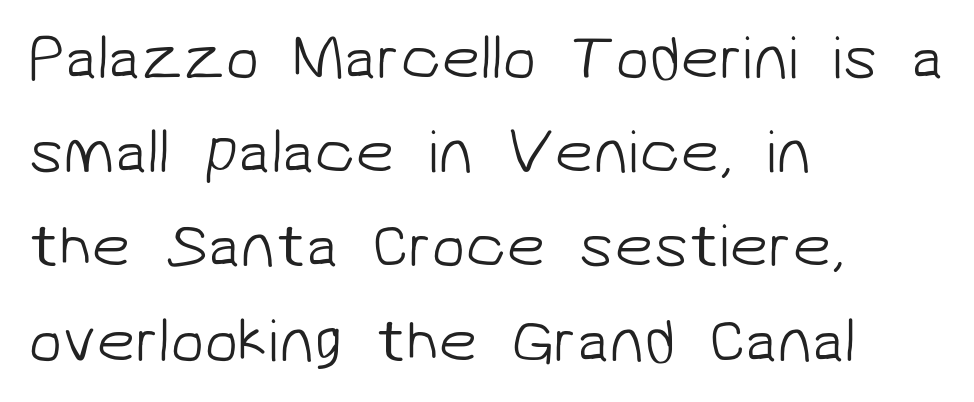
The image shows 62 px light sans-serif type; set left-aligned, normal line spacing (1.52x), normal letter spacing, not underlined; low stroke contrast and a medium x-height.
